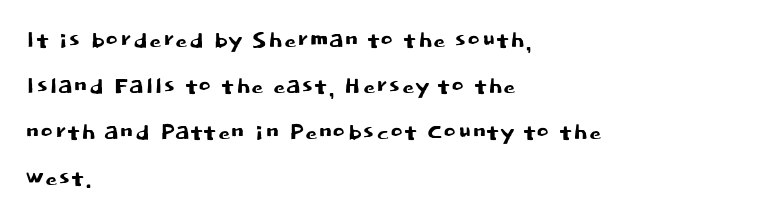
{"serif": "no", "italic": "no", "width": "normal", "stroke_contrast": "low", "x_height": "large", "monospaced": "no", "underline": "no", "align": "left", "line_spacing": "normal", "line_spacing_ratio": 1.48, "letter_spacing": "normal", "letter_spacing_em": 0.0, "glyph_px": 31}
